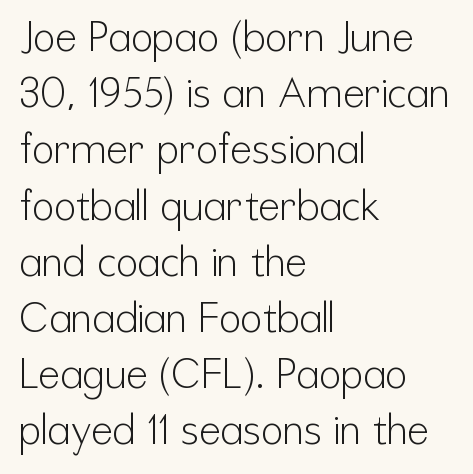
{"serif": "no", "italic": "no", "bold": "no", "weight": "light", "width": "condensed", "stroke_contrast": "low", "x_height": "medium", "monospaced": "no", "underline": "no", "align": "left", "line_spacing": "normal", "line_spacing_ratio": 1.37, "letter_spacing": "normal", "letter_spacing_em": 0.0, "glyph_px": 41}
